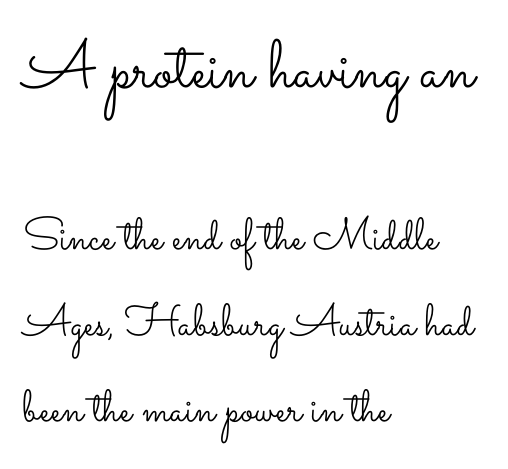
Between these two stacked blocks, the higher one wins on size. Nothing unusual about the tracking: characters are spaced as the font intends. The typesetter chose a ragged-right arrangement here. Each letter keeps its own natural width here, so spacing adapts to shape.
